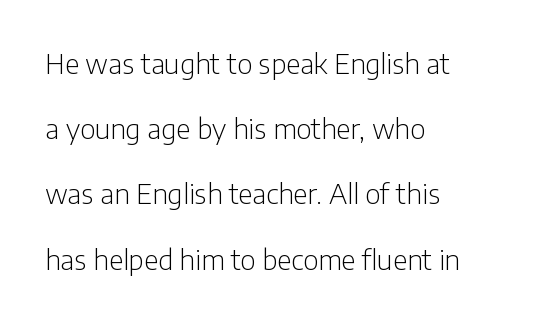
{"serif": "no", "italic": "no", "bold": "no", "weight": "light", "width": "condensed", "stroke_contrast": "low", "x_height": "medium", "monospaced": "no", "underline": "no", "align": "left", "line_spacing": "loose", "line_spacing_ratio": 2.33, "letter_spacing": "normal", "letter_spacing_em": 0.0, "glyph_px": 28}
